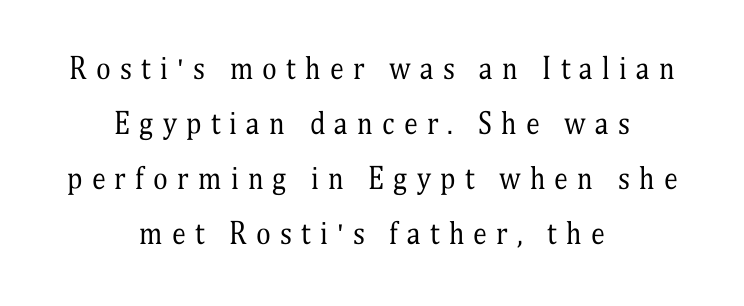
{"serif": "yes", "italic": "no", "bold": "no", "weight": "regular", "width": "condensed", "stroke_contrast": "medium", "x_height": "medium", "monospaced": "no", "underline": "no", "align": "center", "line_spacing": "loose", "line_spacing_ratio": 1.96, "letter_spacing": "wide", "letter_spacing_em": 0.33, "glyph_px": 28}
